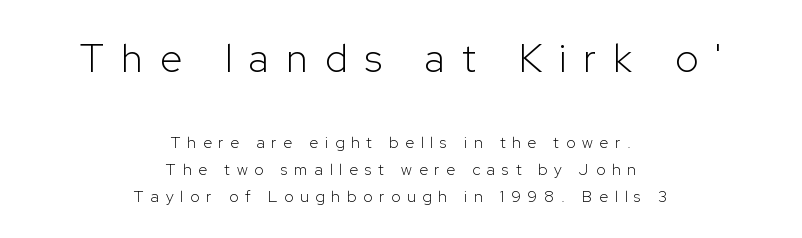
The image shows 40 px light sans-serif type, upright; set centered, normal line spacing (1.69x), unusually wide letter spacing (+0.43 em), not underlined; the first (top) block is 2.5x larger; low stroke contrast and a medium x-height.
